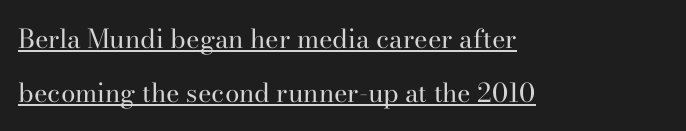
The image shows 26 px text type, upright; set left-aligned, loose line spacing (2.06x), normal letter spacing, underlined.
